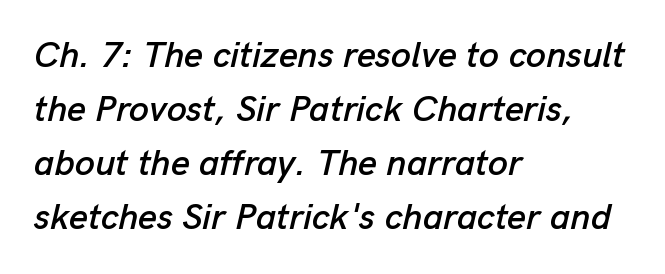
{"italic": "yes", "lean": "right", "slant_degrees": 13, "width": "normal", "stroke_contrast": "low", "x_height": "medium", "monospaced": "no", "underline": "no", "align": "left", "line_spacing": "normal", "line_spacing_ratio": 1.5, "letter_spacing": "normal", "letter_spacing_em": 0.0, "glyph_px": 36}
